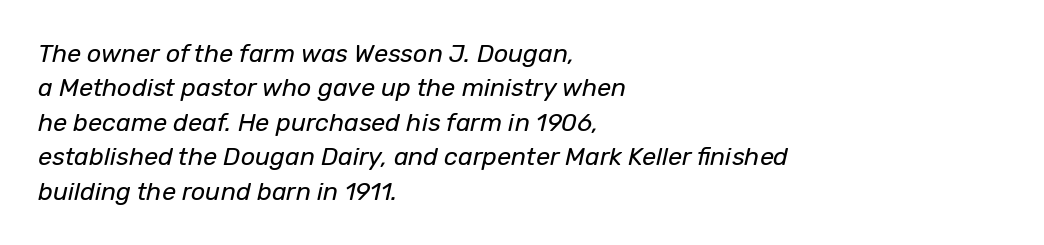
The image shows 25 px text type, italic (leaning right); set left-aligned, normal line spacing (1.38x), normal letter spacing, not underlined.
